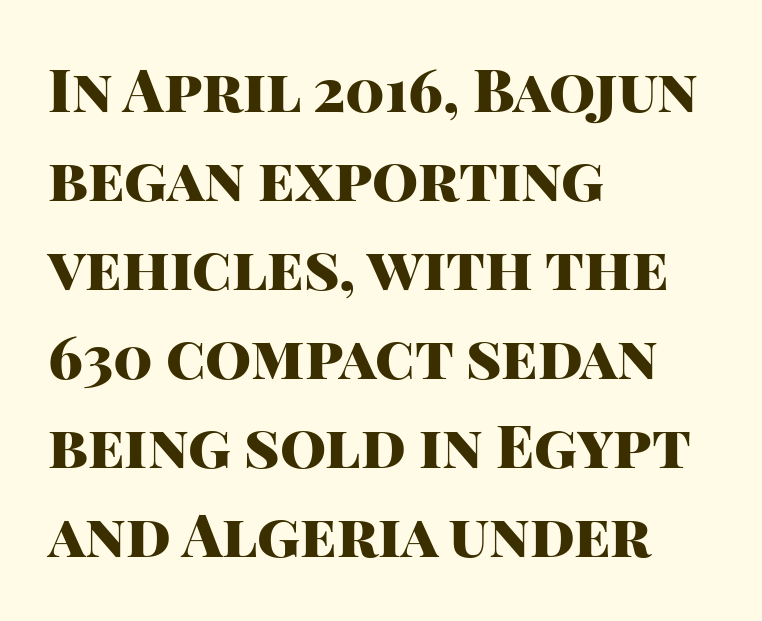
What kind of face is this? One without serifs — a sans. A clean baseline with only descenders dipping below it. The letters stand upright; this is a roman face. You could not count columns in this text — the font is proportionally spaced.
